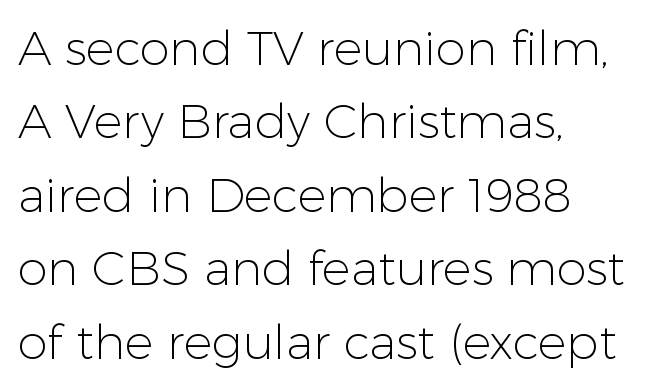
Q: Is the text bold? A: No.
Q: Is the text italic (slanted)? A: No, it is upright.
Q: Is the typeface a serif or a sans-serif typeface? A: Sans-serif.
Q: Is the text underlined? A: No.
Q: How is the paragraph aligned? A: Left-aligned.
Q: Is the spacing between letters normal or unusually wide? A: Normal.
Q: Is the spacing between lines tight, normal or loose? A: Normal.
Q: Width (condensed, normal, or wide)? A: Normal.
Q: Stroke contrast? A: Low.
Q: x-height? A: Medium.
Q: Monospaced? A: No.
